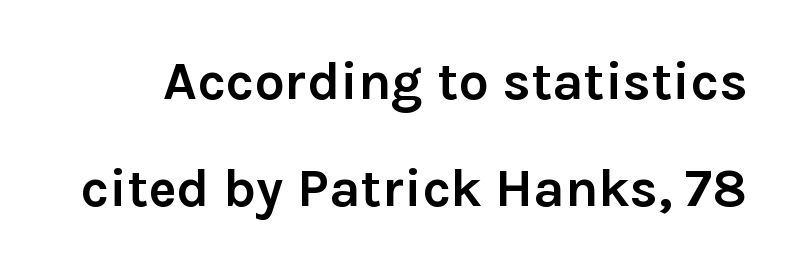
This rendering features lettering with no underline. This is roman type, the default non-slanted kind. A dark, heavy texture on the line: the type is bold. In terms of letterform style, serifs are entirely absent. The face used here is rendered with its standard letterfit.
